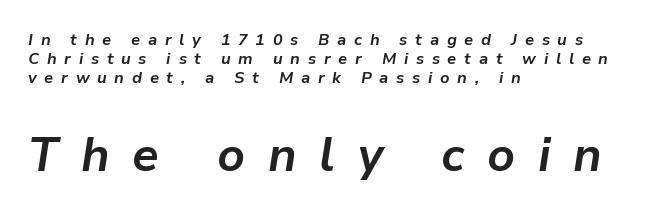
Block two is the big one; block one sits smaller above it. Each letter keeps its own natural width here, so spacing adapts to shape. You could only call the tracking loose — the letters float apart. Stroke thickness is high; the sample reads as a true bold. Beneath every word, the page is bare.
